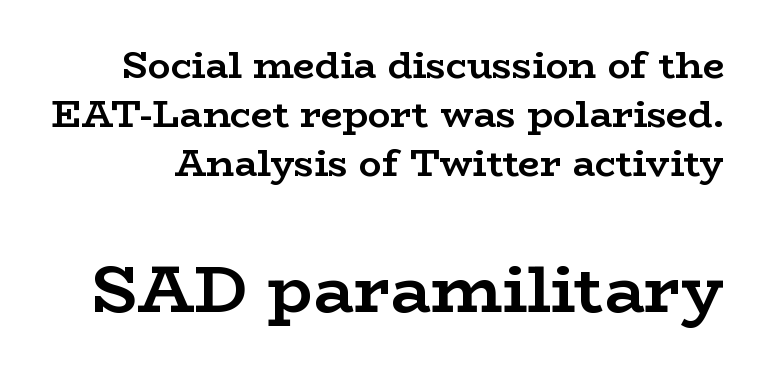
Size hierarchy here favors the trailing block over the leading one. The letters stand upright; this is a roman face. These lines are rendered in a variable-pitch font. Students, this is bold: see how much ink each stroke carries. Does the type have serifs? Yes, each stem ends in a small foot.
